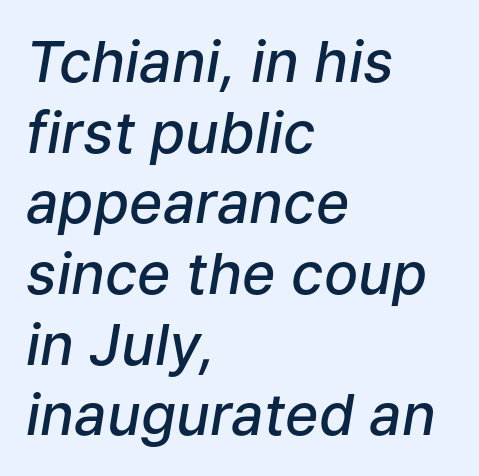
The image shows 57 px semibold type, italic (leaning right); set left-aligned, line spacing 1.24x, normal letter spacing, not underlined; low stroke contrast and a medium x-height.
